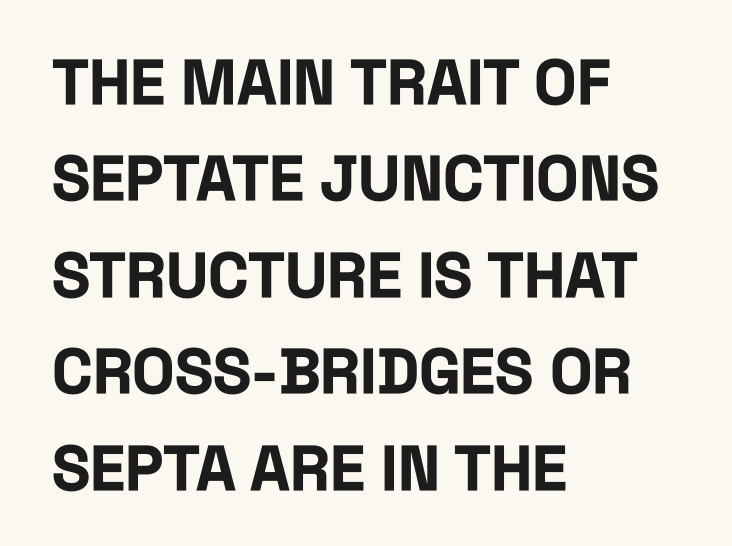
{"serif": "no", "italic": "no", "bold": "yes", "weight": "bold", "width": "condensed", "stroke_contrast": "low", "x_height": "large", "monospaced": "no", "underline": "no", "align": "left", "line_spacing": "normal", "line_spacing_ratio": 1.53, "letter_spacing": "normal", "letter_spacing_em": 0.0, "glyph_px": 63}
